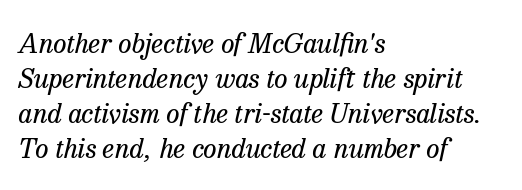
Q: Is the text bold? A: No.
Q: Is the text italic (slanted)? A: Yes, it leans right by about 13 degrees.
Q: Is the text underlined? A: No.
Q: How is the paragraph aligned? A: Left-aligned.
Q: Is the spacing between letters normal or unusually wide? A: Normal.
Q: Is the spacing between lines tight, normal or loose? A: Normal.
